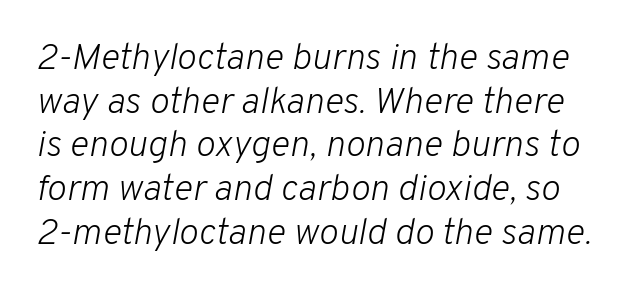
{"italic": "yes", "lean": "right", "slant_degrees": 10, "bold": "no", "weight": "light", "width": "normal", "stroke_contrast": "low", "x_height": "medium", "monospaced": "no", "underline": "no", "line_spacing_ratio": 1.18, "letter_spacing": "normal", "letter_spacing_em": 0.0, "glyph_px": 37}
